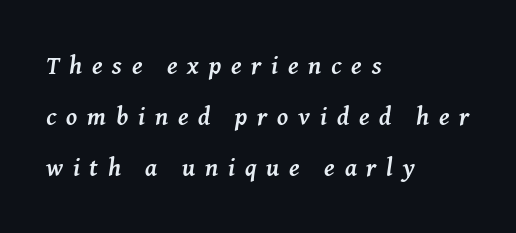
Q: Is the text bold? A: Yes.
Q: Is the text italic (slanted)? A: Yes, it leans right by about 8 degrees.
Q: Is the text underlined? A: No.
Q: How is the paragraph aligned? A: Left-aligned.
Q: Is the spacing between letters normal or unusually wide? A: Unusually wide.
Q: Is the spacing between lines tight, normal or loose? A: Loose.
